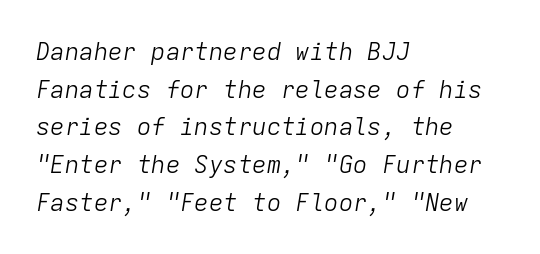
{"italic": "yes", "lean": "right", "slant_degrees": 9, "bold": "no", "underline": "no", "align": "left", "line_spacing": "normal", "line_spacing_ratio": 1.57, "letter_spacing": "normal", "letter_spacing_em": 0.0, "glyph_px": 24}
